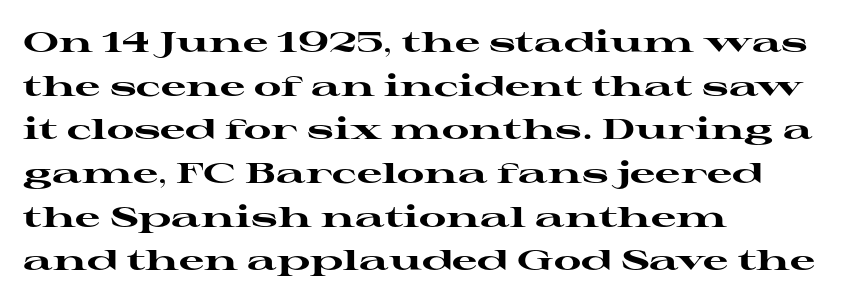
{"serif": "yes", "italic": "no", "bold": "yes", "weight": "heavy", "width": "wide", "stroke_contrast": "high", "x_height": "medium", "monospaced": "no", "underline": "no", "align": "left", "line_spacing": "normal", "line_spacing_ratio": 1.56, "letter_spacing": "normal", "letter_spacing_em": 0.0, "glyph_px": 28}
